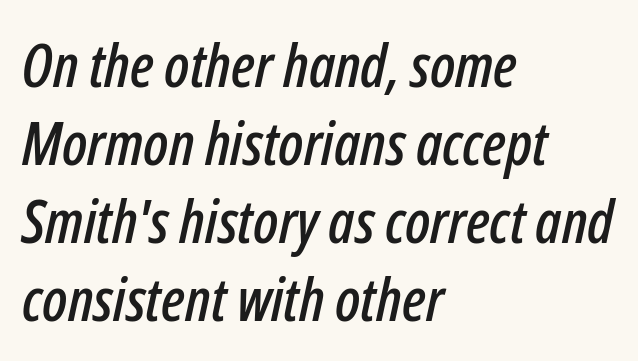
Q: Is the text italic (slanted)? A: Yes, it leans right by about 12 degrees.
Q: Is the text underlined? A: No.
Q: How is the paragraph aligned? A: Left-aligned.
Q: Is the spacing between letters normal or unusually wide? A: Normal.
Q: Is the spacing between lines tight, normal or loose? A: Normal.
Q: Width (condensed, normal, or wide)? A: Condensed.
Q: Stroke contrast? A: Low.
Q: x-height? A: Medium.
Q: Monospaced? A: No.
